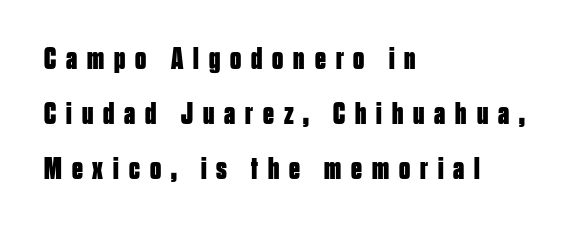
{"serif": "no", "italic": "no", "bold": "yes", "weight": "bold", "width": "condensed", "stroke_contrast": "low", "x_height": "large", "monospaced": "no", "underline": "no", "align": "left", "line_spacing_ratio": 1.78, "letter_spacing": "wide", "letter_spacing_em": 0.32, "glyph_px": 31}
